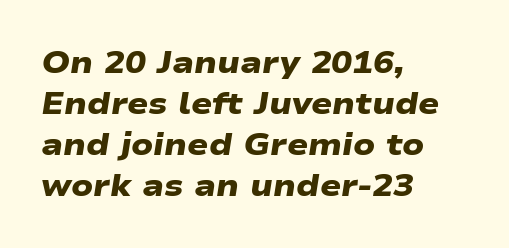
Q: Is the text bold? A: Yes.
Q: Is the typeface a serif or a sans-serif typeface? A: Sans-serif.
Q: Is the text underlined? A: No.
Q: How is the paragraph aligned? A: Left-aligned.
Q: Is the spacing between letters normal or unusually wide? A: Normal.
Q: Is the spacing between lines tight, normal or loose? A: Normal.
Q: Width (condensed, normal, or wide)? A: Wide.
Q: Stroke contrast? A: Low.
Q: x-height? A: Medium.
Q: Monospaced? A: No.
